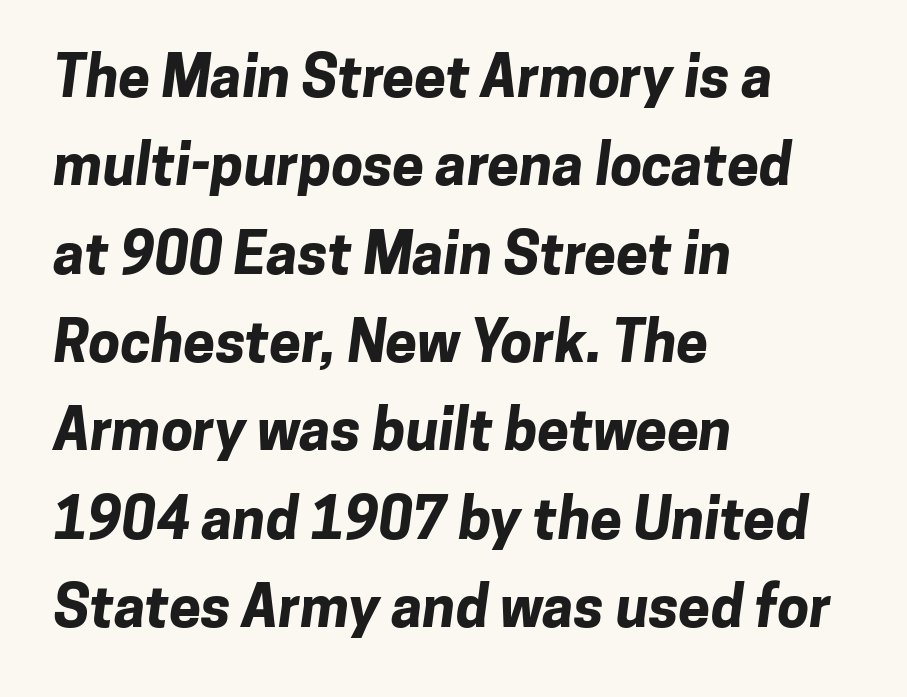
The image shows 57 px bold sans-serif type; set left-aligned, normal line spacing (1.55x), normal letter spacing, not underlined; low stroke contrast and a medium x-height.
